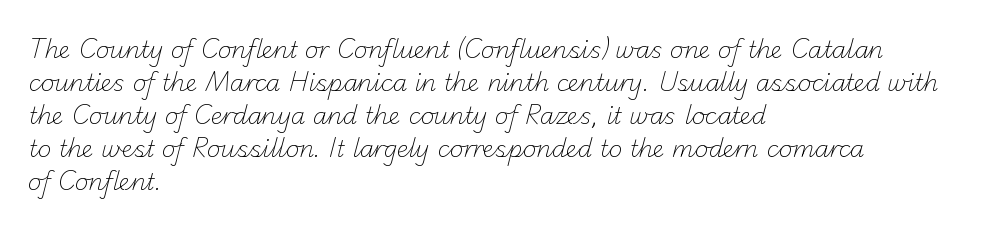
Is the stroke heavy? The answer is a plain regular-or-lighter. A bare baseline throughout the passage. Each line starts at the same left margin while the right side varies. Here the glyphs are tracked normally, forming tight word shapes.
